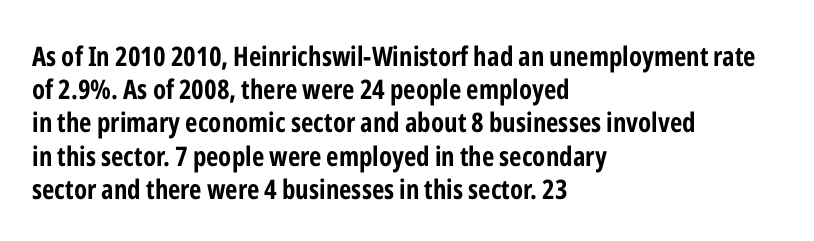
Q: Is the text bold? A: Yes.
Q: Is the text italic (slanted)? A: No, it is upright.
Q: Is the text underlined? A: No.
Q: How is the paragraph aligned? A: Left-aligned.
Q: Is the spacing between letters normal or unusually wide? A: Normal.
